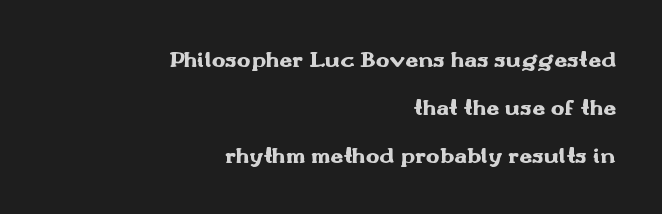
{"italic": "no", "bold": "yes", "underline": "no", "align": "right", "line_spacing": "loose", "line_spacing_ratio": 2.08, "letter_spacing": "normal", "letter_spacing_em": 0.0, "glyph_px": 23}
